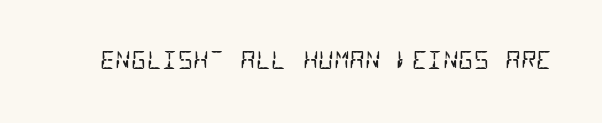
Rule under the text: the space is simply empty. What stands out about the letter spacing? Nothing — it is the standard amount. Think standard paragraph weight, or any step lighter than that.
